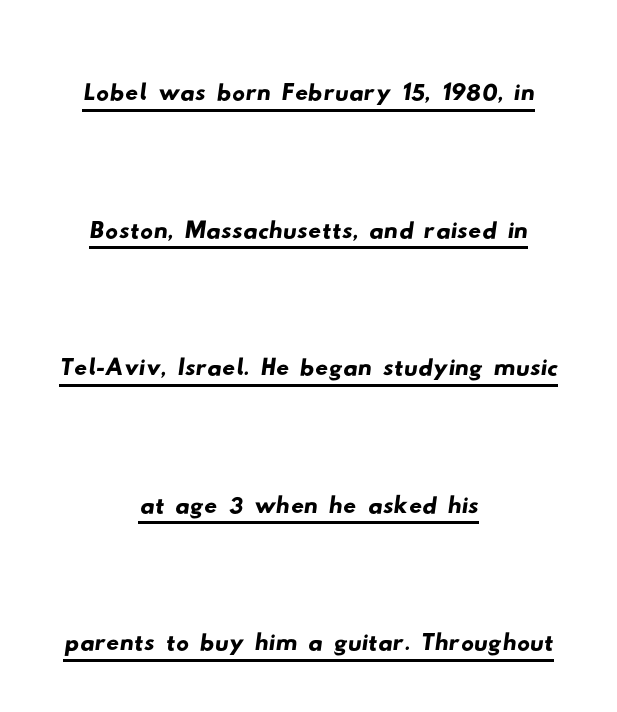
{"serif": "no", "width": "wide", "stroke_contrast": "low", "x_height": "small", "monospaced": "no", "underline": "yes", "align": "center", "line_spacing": "loose", "line_spacing_ratio": 2.15, "letter_spacing": "normal", "letter_spacing_em": 0.0, "glyph_px": 64}
